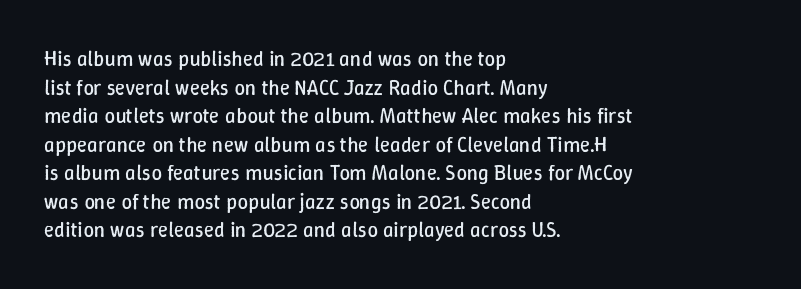
{"italic": "no", "bold": "no", "underline": "no", "align": "left", "line_spacing": "normal", "line_spacing_ratio": 1.36, "letter_spacing": "normal", "letter_spacing_em": 0.0, "glyph_px": 21}
